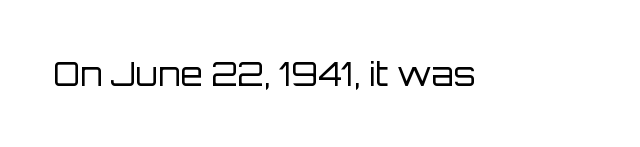
Heft: none added — not bold. The font family rendered here belongs to the sans-serif group. If you drew a line through each stem, it would be perfectly vertical. Is this a fixed-width face? No — the glyphs have proportional, varying widths. Decoration check: the copy has no underline. Look at the tracking — it's just the regular setting, nothing added.
